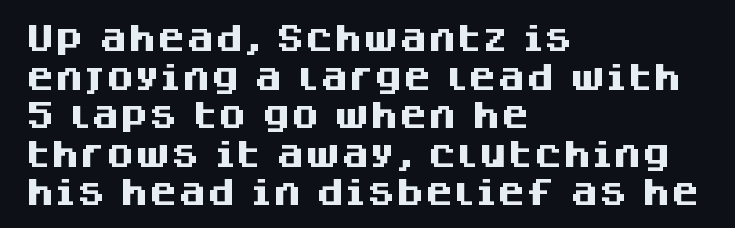
{"serif": "no", "italic": "no", "bold": "yes", "weight": "heavy", "width": "normal", "stroke_contrast": "medium", "x_height": "large", "monospaced": "no", "underline": "no", "align": "left", "line_spacing": "normal", "line_spacing_ratio": 1.33, "letter_spacing": "normal", "letter_spacing_em": 0.0, "glyph_px": 29}
